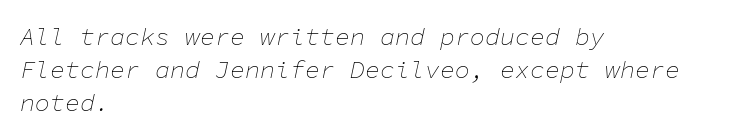
Is the type slanted? Yes — the strokes lean at a clear angle. Honestly, the row spacing looks completely unremarkable. All the whitespace from short lines collects on the right. The string is rendered with underlining switched off.
